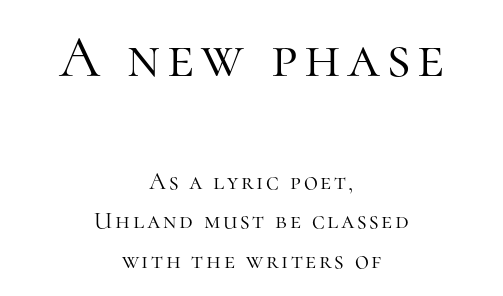
The image shows 59 px light serif type, upright; set centered, normal line spacing (1.65x), not underlined; the first (top) block is 2.46x larger; high stroke contrast and a medium x-height.
